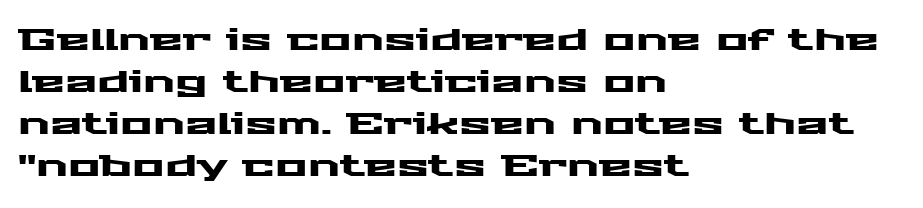
Q: Is the text italic (slanted)? A: No, it is upright.
Q: Is the typeface a serif or a sans-serif typeface? A: Sans-serif.
Q: Is the text underlined? A: No.
Q: How is the paragraph aligned? A: Left-aligned.
Q: Is the spacing between letters normal or unusually wide? A: Normal.
Q: Is the spacing between lines tight, normal or loose? A: Normal.
Q: Width (condensed, normal, or wide)? A: Wide.
Q: Stroke contrast? A: Medium.
Q: x-height? A: Medium.
Q: Monospaced? A: No.
